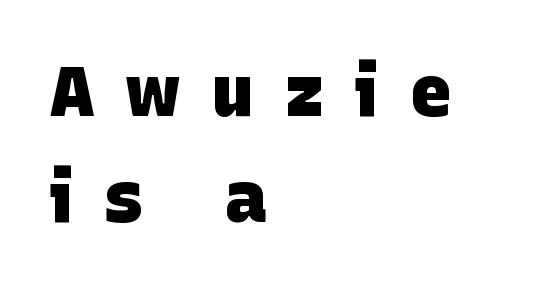
Q: Is the text bold? A: Yes.
Q: Is the typeface a serif or a sans-serif typeface? A: Sans-serif.
Q: Is the text underlined? A: No.
Q: How is the paragraph aligned? A: Left-aligned.
Q: Is the spacing between letters normal or unusually wide? A: Unusually wide.
Q: Is the spacing between lines tight, normal or loose? A: Normal.
Q: Width (condensed, normal, or wide)? A: Normal.
Q: Stroke contrast? A: Low.
Q: x-height? A: Large.
Q: Monospaced? A: No.
